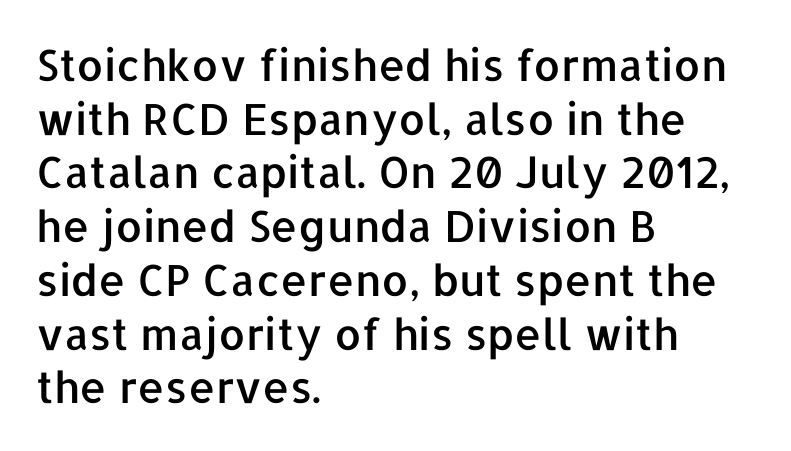
This block has exactly the height ordinary leading produces. Regarding serifs, this sample does without them. This is roman type, the default non-slanted kind. Only glyphs here, with clear space below each row.
